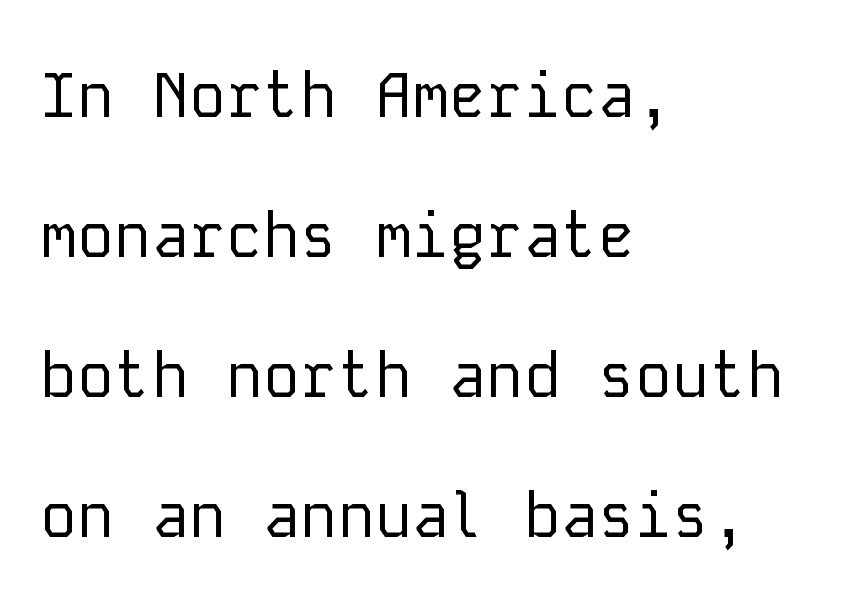
Q: Is the text bold? A: No.
Q: Is the text italic (slanted)? A: No, it is upright.
Q: Is the typeface a serif or a sans-serif typeface? A: Sans-serif.
Q: Is the text underlined? A: No.
Q: How is the paragraph aligned? A: Left-aligned.
Q: Is the spacing between letters normal or unusually wide? A: Normal.
Q: Is the spacing between lines tight, normal or loose? A: Loose.
Q: Width (condensed, normal, or wide)? A: Normal.
Q: Stroke contrast? A: Low.
Q: x-height? A: Medium.
Q: Monospaced? A: Yes.
